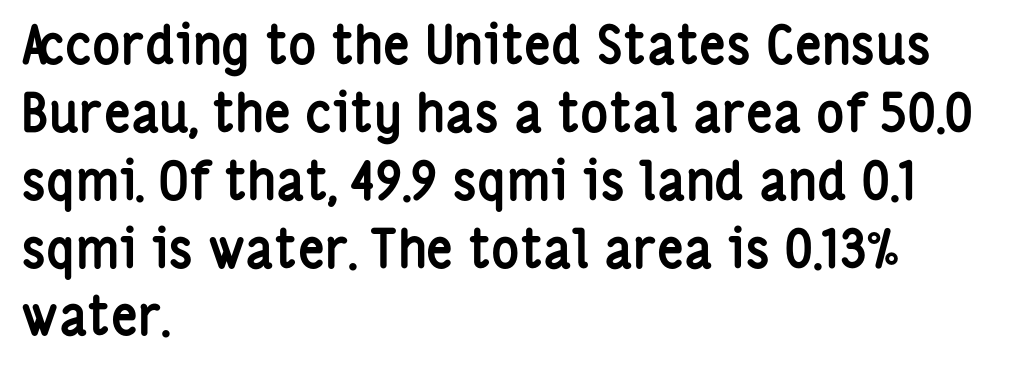
Underline: absent. These lines were composed using upright roman letters. Horizontal bands of white between lines are of average thickness. The face used here is proportionally spaced, like ordinary book or web type. The rendering shows plain stroke endings on the letterforms — a sans-serif design. A full-strength bold gives these letters their thick strokes.
